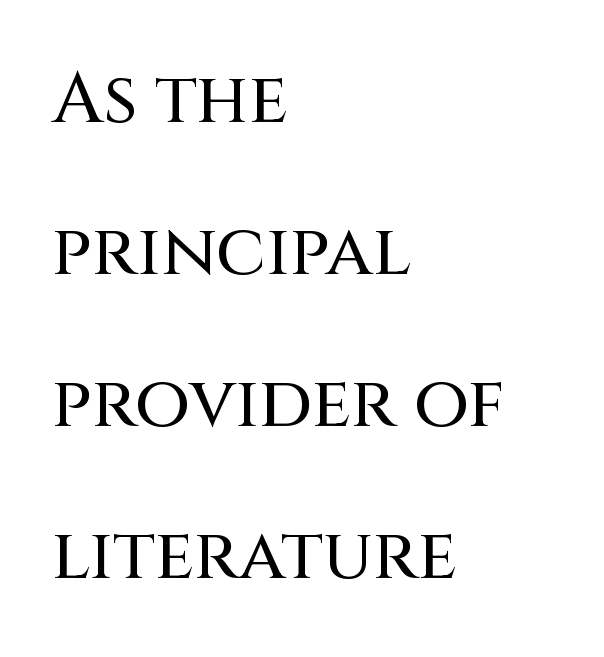
Q: Is the text italic (slanted)? A: No, it is upright.
Q: Is the typeface a serif or a sans-serif typeface? A: Sans-serif.
Q: Is the text underlined? A: No.
Q: How is the paragraph aligned? A: Left-aligned.
Q: Is the spacing between letters normal or unusually wide? A: Normal.
Q: Is the spacing between lines tight, normal or loose? A: Loose.
Q: Width (condensed, normal, or wide)? A: Normal.
Q: Stroke contrast? A: Medium.
Q: x-height? A: Large.
Q: Monospaced? A: No.
